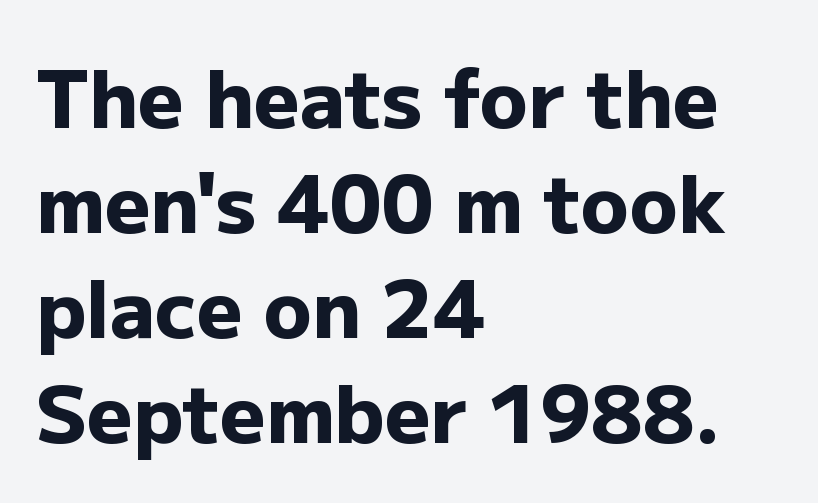
{"serif": "no", "italic": "no", "bold": "yes", "weight": "heavy", "width": "normal", "stroke_contrast": "low", "x_height": "medium", "monospaced": "no", "underline": "no", "align": "left", "line_spacing": "normal", "line_spacing_ratio": 1.33, "letter_spacing": "normal", "letter_spacing_em": 0.0, "glyph_px": 79}
